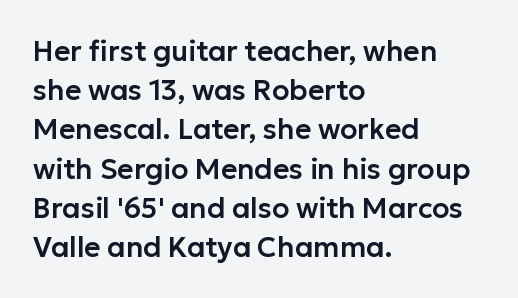
This block has exactly the height ordinary leading produces. Horizontally, the lines are justified to the leading edge only. Each letter keeps its own natural width here, so spacing adapts to shape. Observe the ordinary spacing: letters are neighbours, not strangers. Font category for this specimen: sans-serif.
